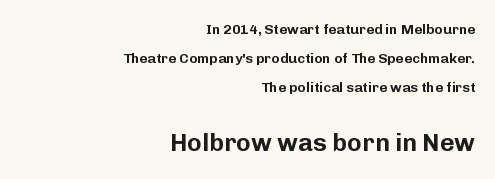
{"italic": "no", "underline": "no", "align": "right", "line_spacing": "loose", "line_spacing_ratio": 2.08, "letter_spacing": "normal", "letter_spacing_em": 0.0, "larger_block": "second", "size_ratio": 1.79, "glyph_px": 25}
